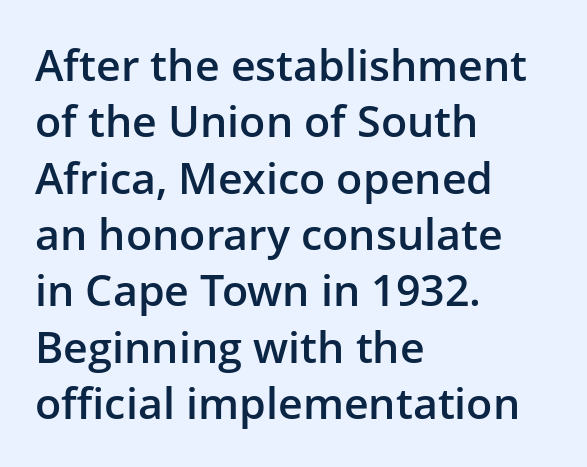
The passage is arranged the way most books set body copy — flush left. Bold? Not quite — semibold, heavier than regular but stopping short. Notice how descenders clear the ascenders below comfortably — that's standard leading. Posture: straight, roman, zero tilt.
